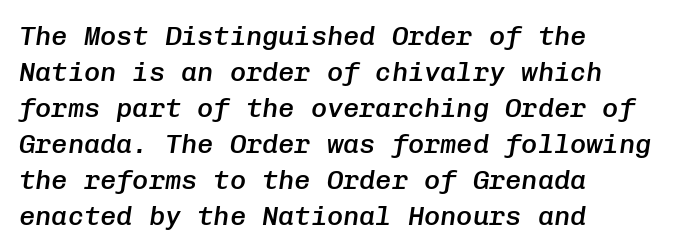
Q: Is the text bold? A: Semi-bold.
Q: Is the text italic (slanted)? A: Yes, it leans right by about 8 degrees.
Q: Is the text underlined? A: No.
Q: How is the paragraph aligned? A: Left-aligned.
Q: Is the spacing between letters normal or unusually wide? A: Normal.
Q: Is the spacing between lines tight, normal or loose? A: Normal.
